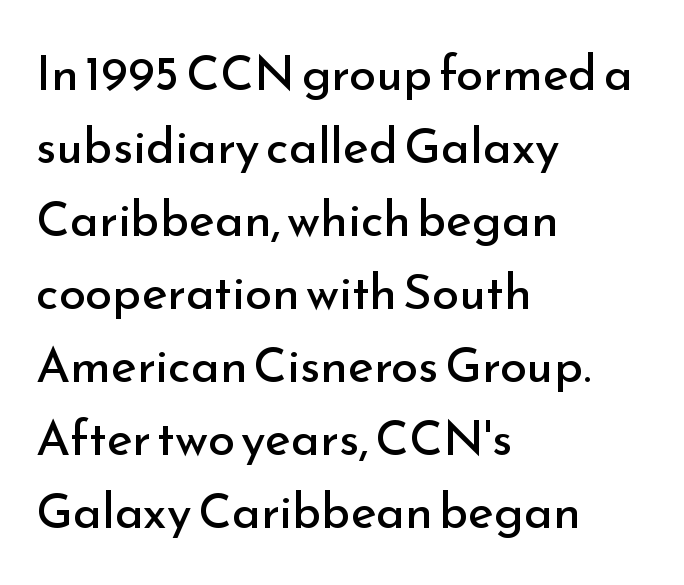
A classic flush-left, rag-right setting is used for this passage. On a weight scale, this lands at 450 or below. The lines sit at an ordinary, default distance from one another. Note the varied advance widths — an 'i' is clearly narrower than an 'm'. The characters display no serif detailing; their extremities are plain.
